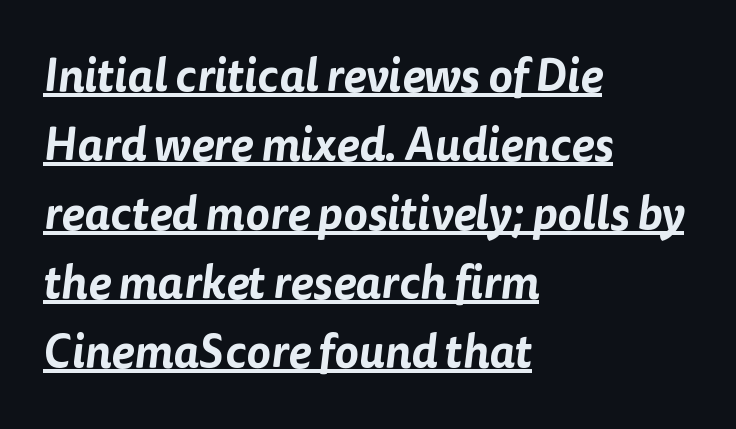
The image shows 46 px sans-serif type; set left-aligned, normal line spacing (1.5x), normal letter spacing, underlined; low stroke contrast and a medium x-height.
